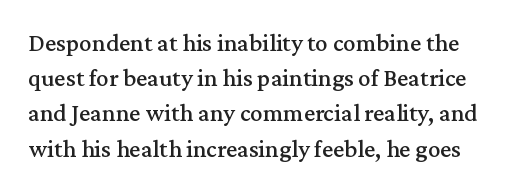
{"italic": "no", "underline": "no", "line_spacing": "normal", "line_spacing_ratio": 1.41, "letter_spacing": "normal", "letter_spacing_em": 0.0, "glyph_px": 25}
